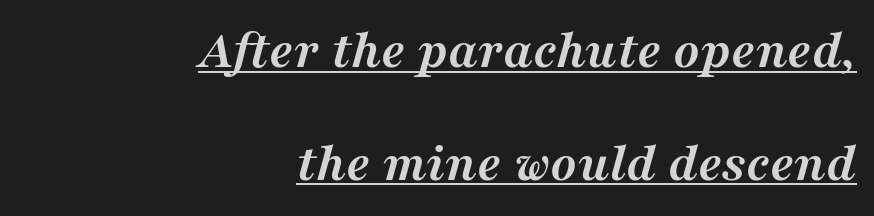
Is the letter spacing exaggerated? No — it looks like the ordinary default. Check where the strokes stop: tiny serifs finish them off. This sample has the flowing, uneven cadence of proportional lettering. Compared with ordinary roman type, these characters are visibly tilted.
